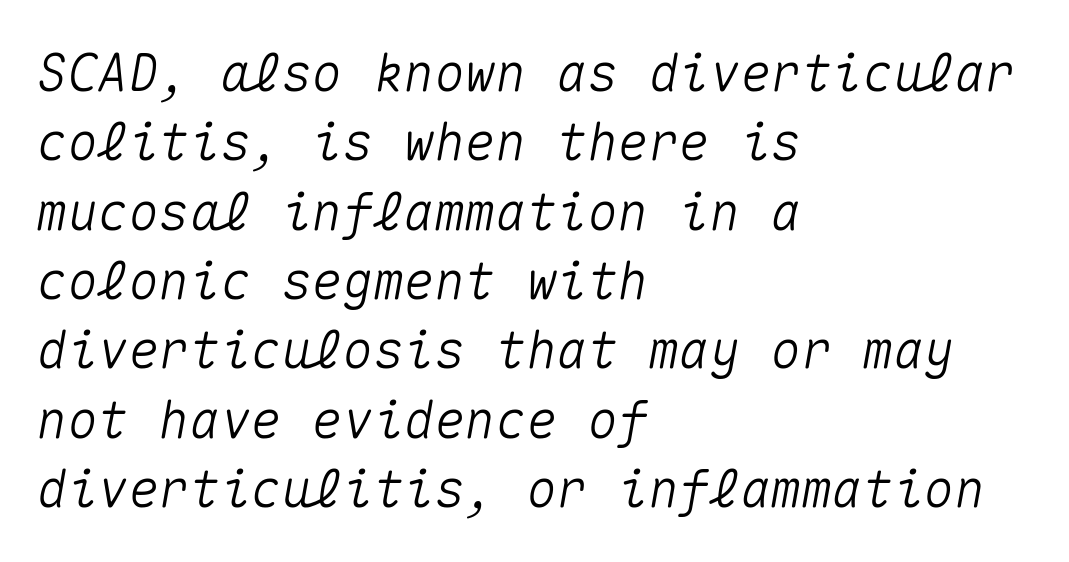
The image shows 51 px text type, italic (leaning right), monospaced; set left-aligned, normal line spacing (1.36x), normal letter spacing, not underlined; medium stroke contrast and a medium x-height.
